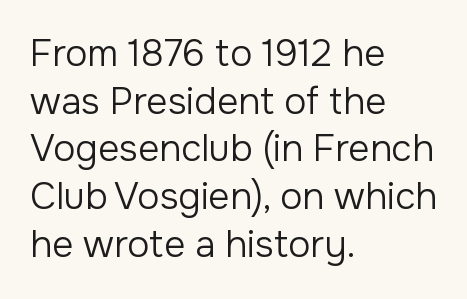
{"serif": "no", "italic": "no", "bold": "no", "weight": "regular", "width": "normal", "stroke_contrast": "low", "x_height": "medium", "monospaced": "no", "underline": "no", "align": "left", "line_spacing": "normal", "line_spacing_ratio": 1.29, "letter_spacing": "normal", "letter_spacing_em": 0.0, "glyph_px": 37}
